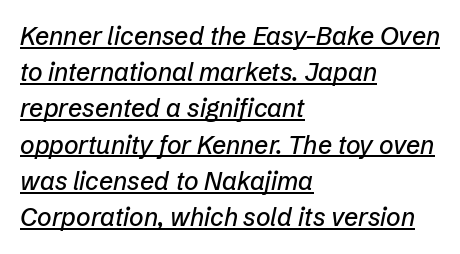
{"italic": "yes", "lean": "right", "slant_degrees": 12, "underline": "yes", "align": "left", "line_spacing": "normal", "line_spacing_ratio": 1.45, "letter_spacing": "normal", "letter_spacing_em": 0.0, "glyph_px": 25}
